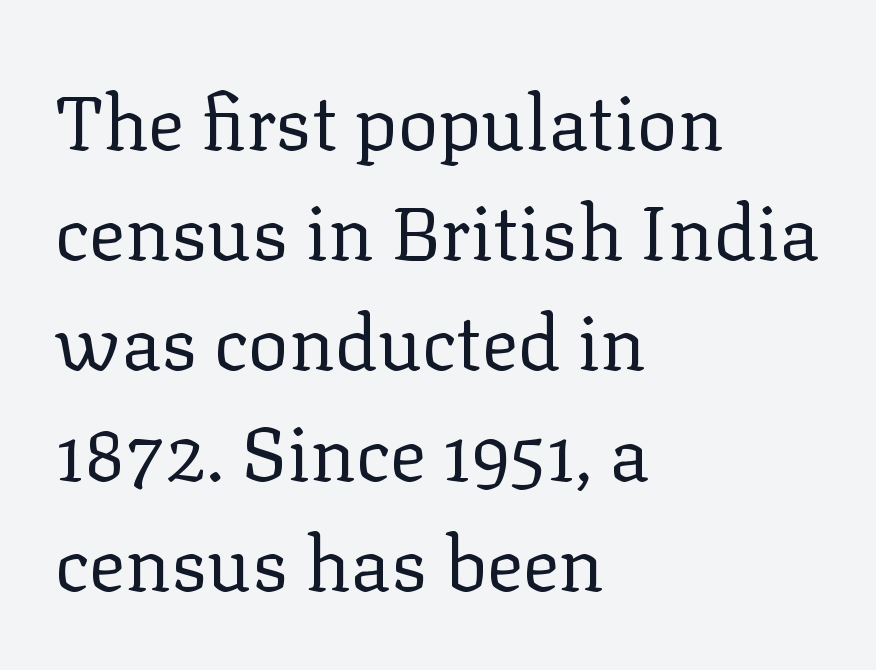
{"serif": "yes", "italic": "no", "bold": "no", "weight": "regular", "width": "normal", "stroke_contrast": "low", "x_height": "medium", "monospaced": "no", "underline": "no", "align": "left", "line_spacing": "normal", "line_spacing_ratio": 1.45, "letter_spacing": "normal", "letter_spacing_em": 0.0, "glyph_px": 76}
